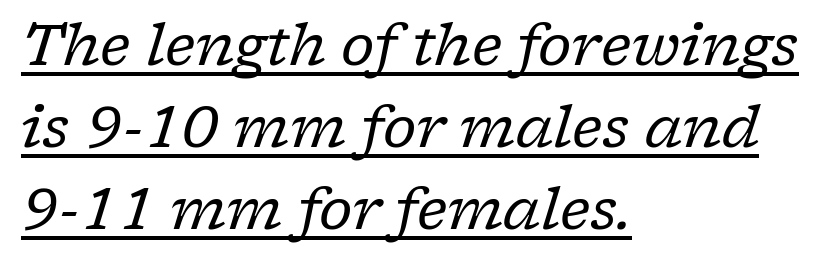
Q: Is the text bold? A: No.
Q: Is the text italic (slanted)? A: Yes, it leans right by about 17 degrees.
Q: Is the typeface a serif or a sans-serif typeface? A: Serif.
Q: Is the text underlined? A: Yes.
Q: How is the paragraph aligned? A: Left-aligned.
Q: Is the spacing between letters normal or unusually wide? A: Normal.
Q: Is the spacing between lines tight, normal or loose? A: Normal.
Q: Width (condensed, normal, or wide)? A: Normal.
Q: Stroke contrast? A: Low.
Q: x-height? A: Medium.
Q: Monospaced? A: No.
